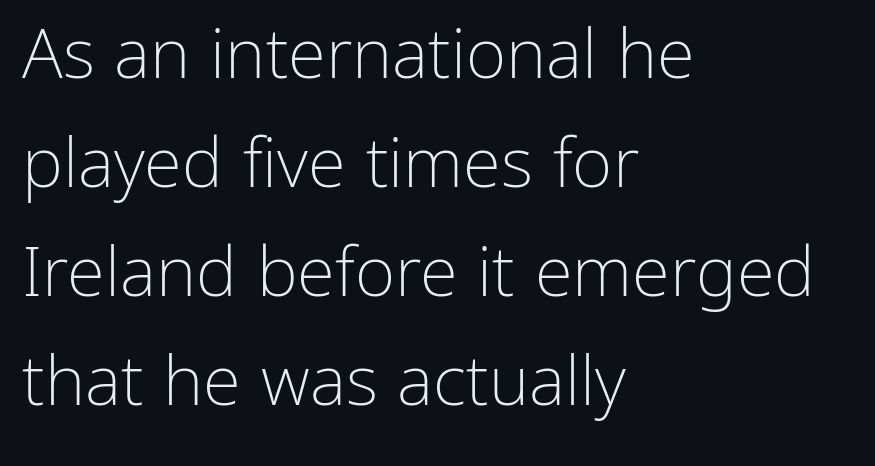
The image shows 69 px light sans-serif type, upright; set left-aligned, normal line spacing (1.58x), normal letter spacing, not underlined; low stroke contrast and a medium x-height.
